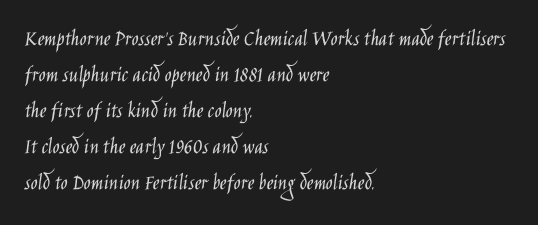
Q: Is the text bold? A: No.
Q: Is the text italic (slanted)? A: Yes.
Q: Is the text underlined? A: No.
Q: How is the paragraph aligned? A: Left-aligned.
Q: Is the spacing between letters normal or unusually wide? A: Normal.
Q: Is the spacing between lines tight, normal or loose? A: Normal.
